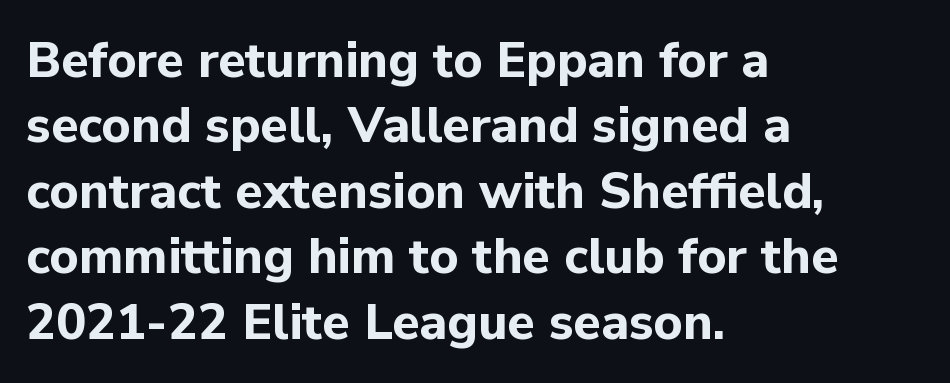
Casual observation: everything's shoved over to the left. These lines keep a tight, regular rhythm from letter to letter. Is this a fixed-width face? No — the glyphs have proportional, varying widths. Letterform terminals end flat and unadorned throughout the passage.
